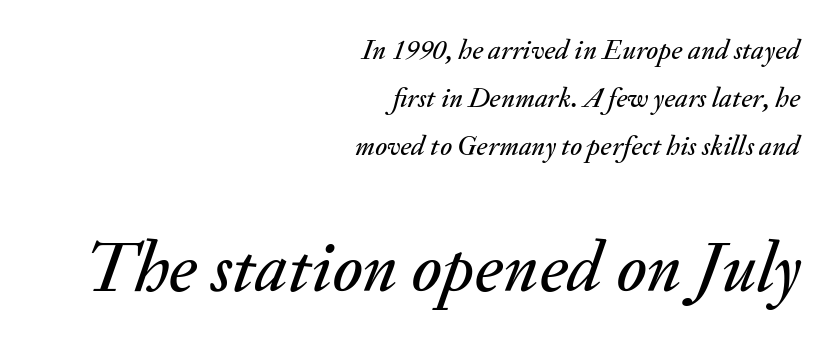
Q: Is the text italic (slanted)? A: Yes, it leans right by about 20 degrees.
Q: Is the text underlined? A: No.
Q: How is the paragraph aligned? A: Right-aligned.
Q: Is the spacing between letters normal or unusually wide? A: Normal.
Q: Which block of text is set in a larger size, the first (top) or the second (bottom)? A: The second (bottom) one.
Q: Width (condensed, normal, or wide)? A: Normal.
Q: Stroke contrast? A: Medium.
Q: x-height? A: Small.
Q: Monospaced? A: No.
